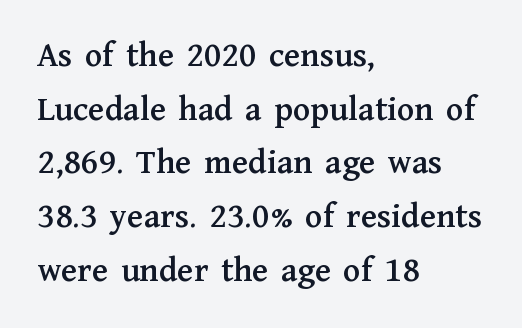
Q: Is the text italic (slanted)? A: No, it is upright.
Q: Is the typeface a serif or a sans-serif typeface? A: Serif.
Q: Is the text underlined? A: No.
Q: How is the paragraph aligned? A: Left-aligned.
Q: Is the spacing between letters normal or unusually wide? A: Normal.
Q: Is the spacing between lines tight, normal or loose? A: Normal.
Q: Width (condensed, normal, or wide)? A: Normal.
Q: Stroke contrast? A: Medium.
Q: x-height? A: Medium.
Q: Monospaced? A: No.
